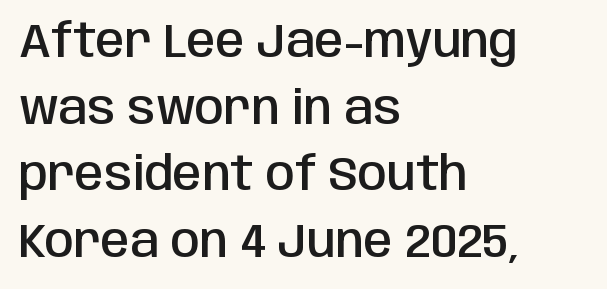
{"serif": "no", "italic": "no", "bold": "semi", "weight": "semibold", "width": "condensed", "stroke_contrast": "low", "x_height": "large", "monospaced": "no", "underline": "no", "align": "left", "line_spacing": "normal", "line_spacing_ratio": 1.42, "letter_spacing": "normal", "letter_spacing_em": 0.0, "glyph_px": 47}
